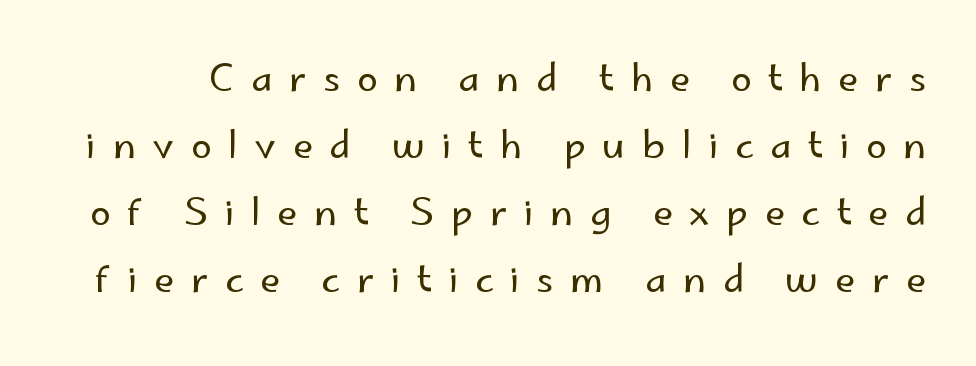
Q: Is the text bold? A: No.
Q: Is the text italic (slanted)? A: No, it is upright.
Q: Is the typeface a serif or a sans-serif typeface? A: Sans-serif.
Q: Is the text underlined? A: No.
Q: Is the spacing between letters normal or unusually wide? A: Unusually wide.
Q: Width (condensed, normal, or wide)? A: Normal.
Q: Stroke contrast? A: Low.
Q: x-height? A: Small.
Q: Monospaced? A: No.
